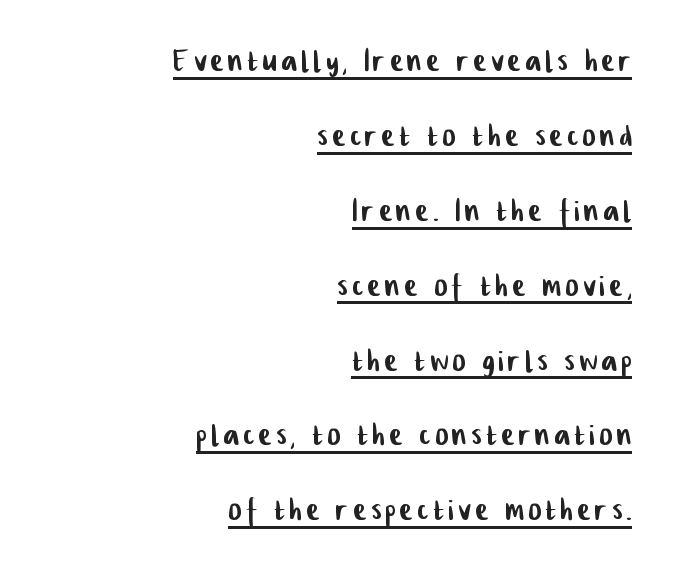
Q: Is the typeface a serif or a sans-serif typeface? A: Sans-serif.
Q: Is the text underlined? A: Yes.
Q: How is the paragraph aligned? A: Right-aligned.
Q: Is the spacing between lines tight, normal or loose? A: Loose.
Q: Width (condensed, normal, or wide)? A: Condensed.
Q: Stroke contrast? A: Low.
Q: x-height? A: Medium.
Q: Monospaced? A: No.
